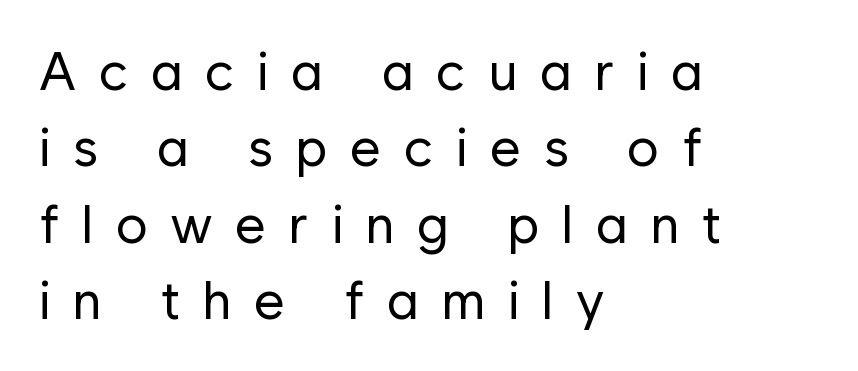
Clear beneath every line of the passage. A typesetter would call this proportional, since set widths differ per character. The passage shown is typeset with a sans-serif family. Is the stroke heavy? The answer is a plain regular-or-lighter. No italicization has been applied; the sample stays upright. The setting favours the left margin, as ordinary paragraphs usually do.
